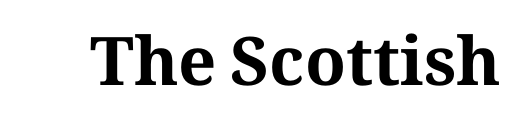
Q: Is the text bold? A: Yes.
Q: Is the text italic (slanted)? A: No, it is upright.
Q: Is the typeface a serif or a sans-serif typeface? A: Serif.
Q: Is the text underlined? A: No.
Q: Is the spacing between letters normal or unusually wide? A: Normal.
Q: Width (condensed, normal, or wide)? A: Normal.
Q: Stroke contrast? A: Medium.
Q: x-height? A: Medium.
Q: Monospaced? A: No.
